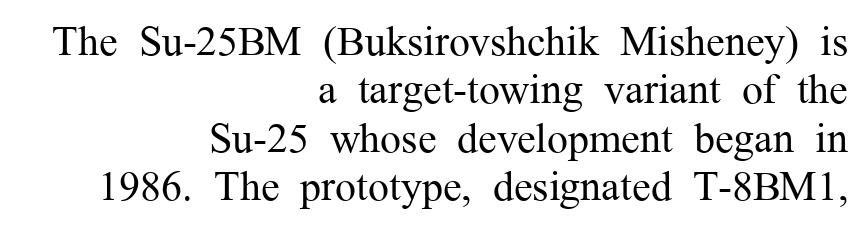
Q: Is the text bold? A: No.
Q: Is the text italic (slanted)? A: No, it is upright.
Q: Is the typeface a serif or a sans-serif typeface? A: Serif.
Q: Is the text underlined? A: No.
Q: How is the paragraph aligned? A: Right-aligned.
Q: Is the spacing between letters normal or unusually wide? A: Normal.
Q: Is the spacing between lines tight, normal or loose? A: Tight.
Q: Width (condensed, normal, or wide)? A: Normal.
Q: Stroke contrast? A: Medium.
Q: x-height? A: Medium.
Q: Monospaced? A: No.
